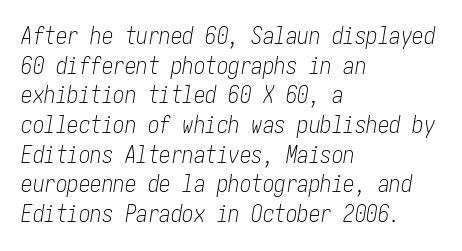
{"italic": "yes", "lean": "right", "slant_degrees": 10, "bold": "no", "underline": "no", "align": "left", "line_spacing": "normal", "line_spacing_ratio": 1.29, "letter_spacing": "normal", "letter_spacing_em": 0.0, "glyph_px": 23}
